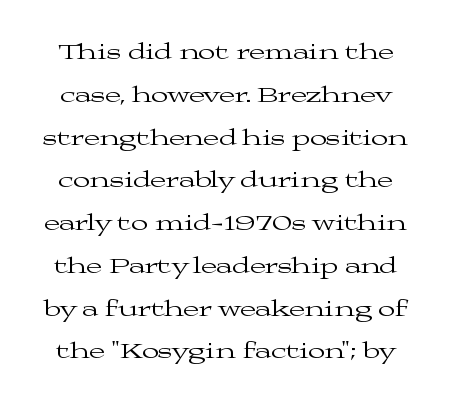
Q: Is the text bold? A: No.
Q: Is the text italic (slanted)? A: No, it is upright.
Q: Is the text underlined? A: No.
Q: Is the spacing between letters normal or unusually wide? A: Normal.
